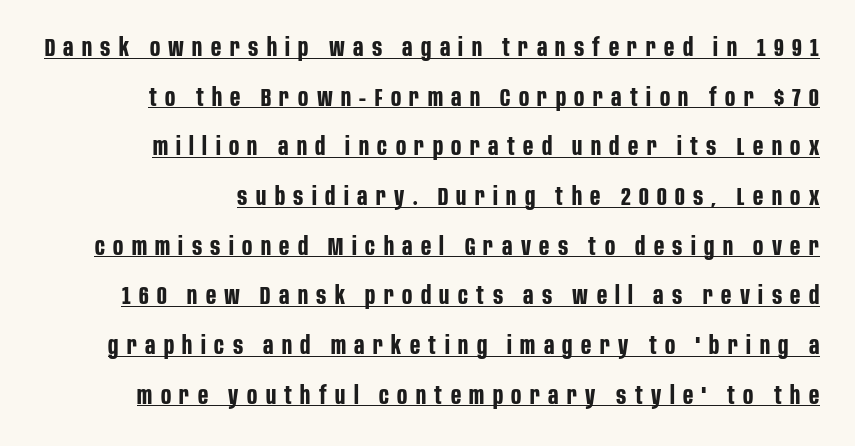
Q: Is the text bold? A: Yes.
Q: Is the text italic (slanted)? A: No, it is upright.
Q: Is the text underlined? A: Yes.
Q: Is the spacing between letters normal or unusually wide? A: Unusually wide.
Q: Is the spacing between lines tight, normal or loose? A: Loose.
